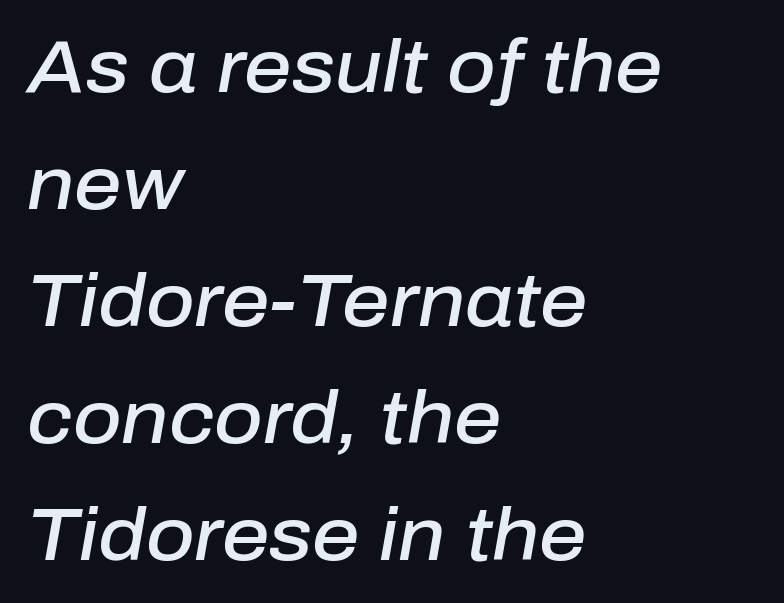
These lines stack with their left ends in a neat column. Every character sits at an angle, as italics do. This sample has the flowing, uneven cadence of proportional lettering. What stands out about the letter spacing? Nothing — it is the standard amount. Beneath every word, the page is bare.
